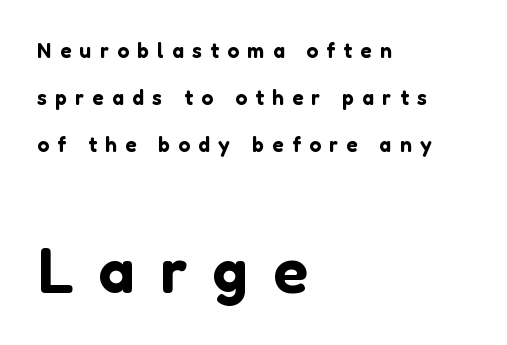
Q: Is the text italic (slanted)? A: No, it is upright.
Q: Is the typeface a serif or a sans-serif typeface? A: Sans-serif.
Q: Is the text underlined? A: No.
Q: How is the paragraph aligned? A: Left-aligned.
Q: Is the spacing between letters normal or unusually wide? A: Unusually wide.
Q: Is the spacing between lines tight, normal or loose? A: Loose.
Q: Which block of text is set in a larger size, the first (top) or the second (bottom)? A: The second (bottom) one.
Q: Width (condensed, normal, or wide)? A: Normal.
Q: Stroke contrast? A: Low.
Q: x-height? A: Medium.
Q: Monospaced? A: No.
